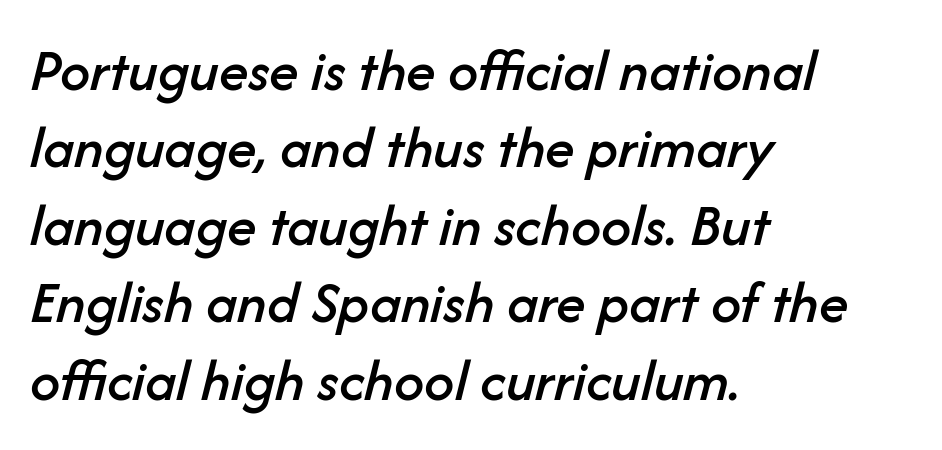
Q: Is the text italic (slanted)? A: Yes, it leans right by about 14 degrees.
Q: Is the text underlined? A: No.
Q: How is the paragraph aligned? A: Left-aligned.
Q: Is the spacing between letters normal or unusually wide? A: Normal.
Q: Is the spacing between lines tight, normal or loose? A: Normal.
Q: Width (condensed, normal, or wide)? A: Normal.
Q: Stroke contrast? A: Low.
Q: x-height? A: Medium.
Q: Monospaced? A: No.
